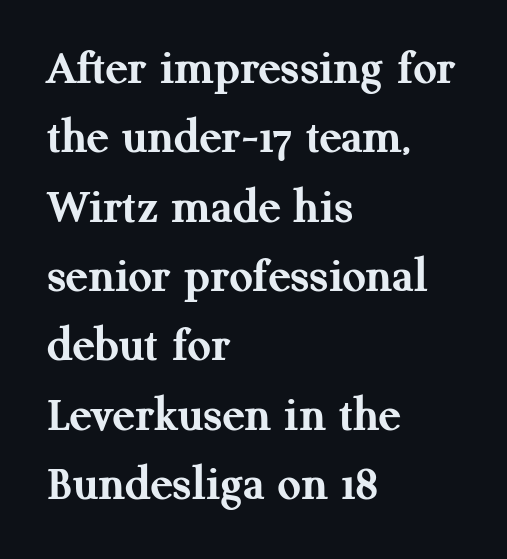
The image shows 51 px semibold serif type, upright; set left-aligned, normal line spacing (1.36x), normal letter spacing, not underlined; medium stroke contrast and a medium x-height.
